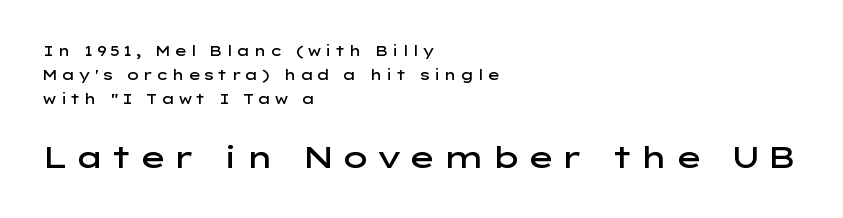
The image shows 30 px semibold, wide sans-serif type, upright; set left-aligned, line spacing 1.71x, not underlined; the second (bottom) block is 2.14x larger; low stroke contrast and a medium x-height.
